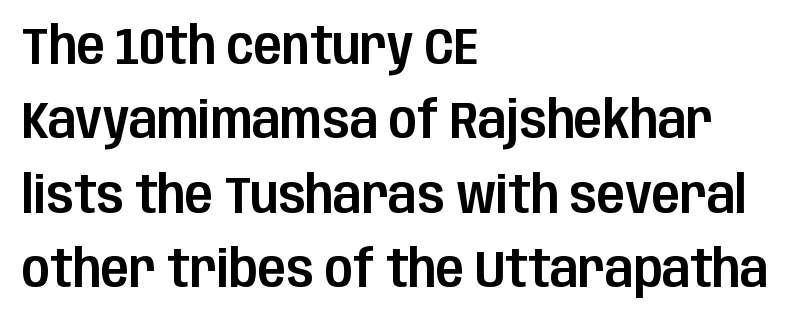
Evenly set lines give the paragraph a standard silhouette. Descender tails drop into unmarked territory. In terms of letterform style, serifs are entirely absent. A typesetter would call this proportional, since set widths differ per character. A roman cut, with each character standing at attention.
